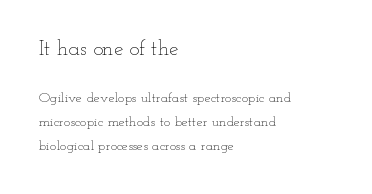
A quiet, ordinary-to-light weight characterises the typeface. Successive baselines arrive at the customary interval. The letters stand straight up with perfectly vertical stems. Quick note: underline off. Compare the two chunks: the upper has the greater cap height.
